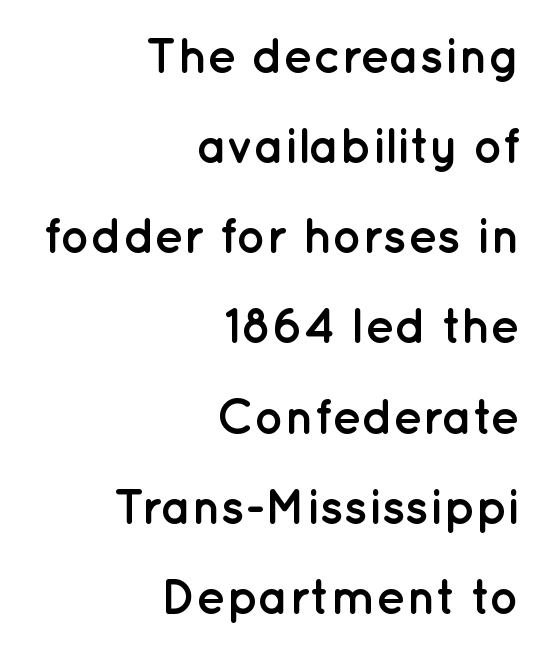
These lines were composed using upright roman letters. You can tell from the bare stems that sans-serif type was used. You'd pick this weight for a headline — it's a proper bold. Do the characters align in a grid? No, the font is proportional. Letter spacing: default.
